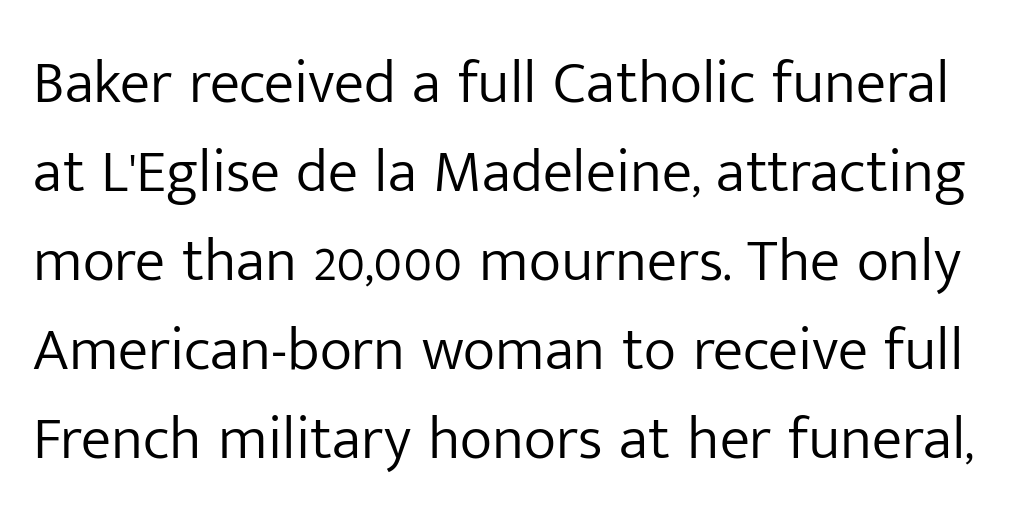
The image shows 61 px light sans-serif type, upright; set normal line spacing (1.46x), normal letter spacing, not underlined; low stroke contrast and a medium x-height.
